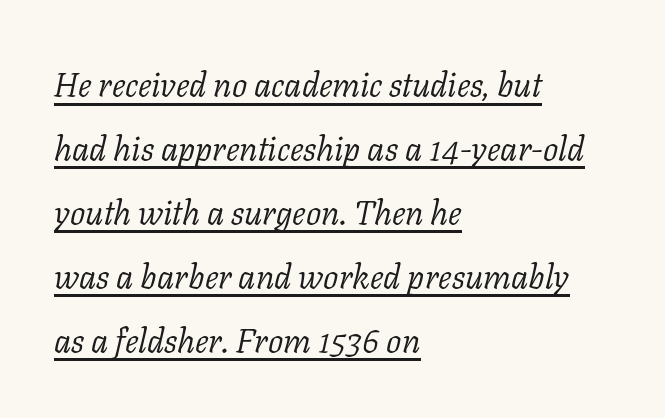
The image shows 34 px light serif type, italic (leaning right); set left-aligned, line spacing 1.88x, normal letter spacing, underlined; low stroke contrast and a medium x-height.
